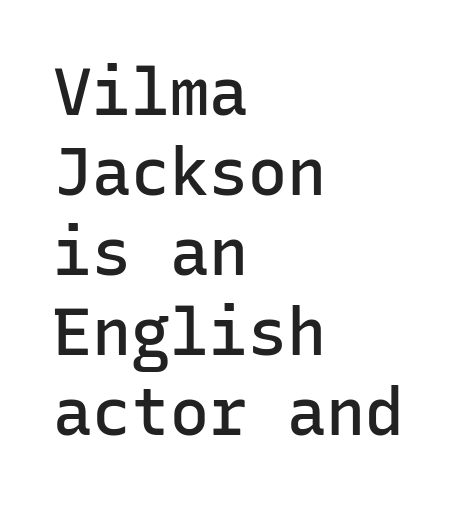
{"serif": "no", "italic": "no", "bold": "semi", "weight": "semibold", "width": "normal", "stroke_contrast": "low", "x_height": "medium", "monospaced": "yes", "underline": "no", "align": "left", "line_spacing_ratio": 1.23, "letter_spacing": "normal", "letter_spacing_em": 0.0, "glyph_px": 65}
